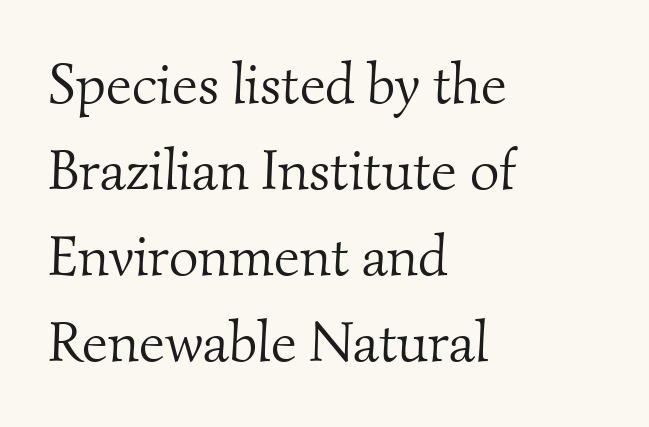
The image shows 57 px light serif type; set left-aligned, normal line spacing (1.51x), normal letter spacing, not underlined; medium stroke contrast and a small x-height.
